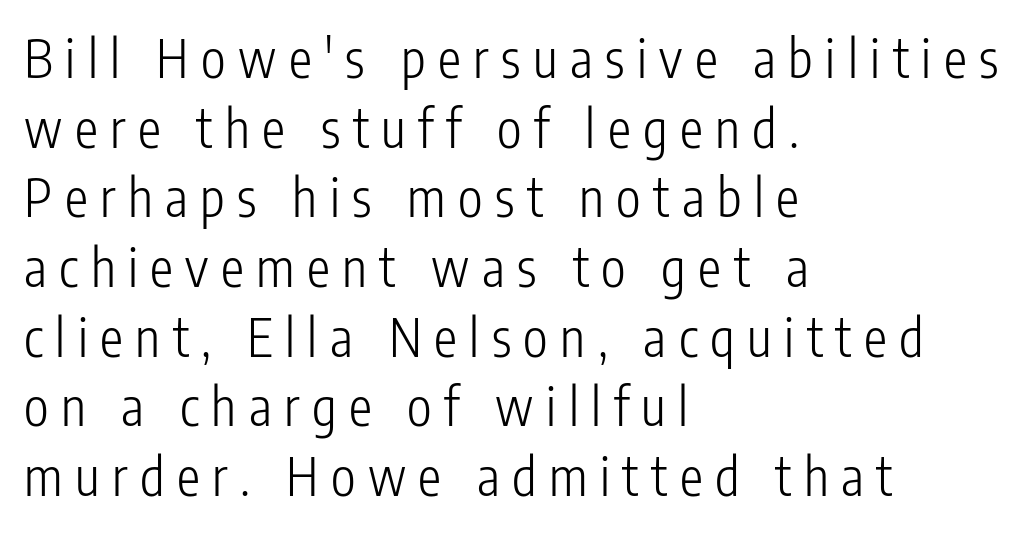
Q: Is the text bold? A: No.
Q: Is the text italic (slanted)? A: No, it is upright.
Q: Is the typeface a serif or a sans-serif typeface? A: Sans-serif.
Q: Is the text underlined? A: No.
Q: How is the paragraph aligned? A: Left-aligned.
Q: Is the spacing between letters normal or unusually wide? A: Unusually wide.
Q: Is the spacing between lines tight, normal or loose? A: Normal.
Q: Width (condensed, normal, or wide)? A: Condensed.
Q: Stroke contrast? A: Low.
Q: x-height? A: Medium.
Q: Monospaced? A: No.
